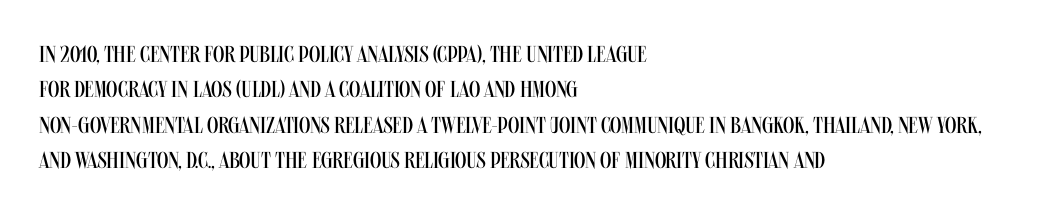
The face looks like a standard text weight, possibly lighter. Vertical strokes here are truly vertical. These lines keep a tight, regular rhythm from letter to letter. Leading matches the norm, producing a regular column. Left-aligned paragraph, ragged on the right. The space directly below the letters is spotless.
